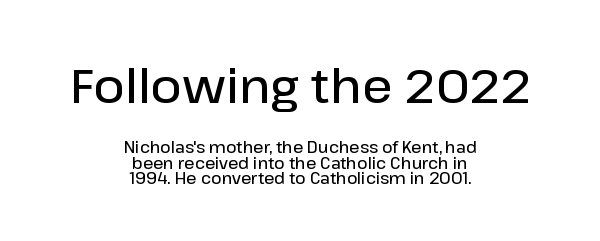
{"serif": "no", "italic": "no", "bold": "semi", "weight": "semibold", "width": "normal", "stroke_contrast": "low", "x_height": "medium", "monospaced": "no", "underline": "no", "align": "center", "line_spacing": "tight", "line_spacing_ratio": 0.96, "letter_spacing": "normal", "letter_spacing_em": 0.0, "larger_block": "first", "size_ratio": 3.0, "glyph_px": 48}
